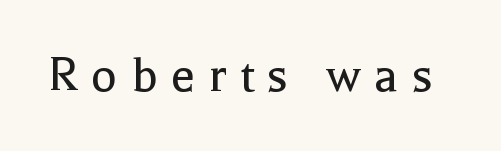
Plain, unruled lines of type. The horizontal fit of the characters is loose and conspicuously gappy. The face used here is proportionally spaced, like ordinary book or web type. Type style note: has serifs. Ascenders rise straight up at ninety degrees.
